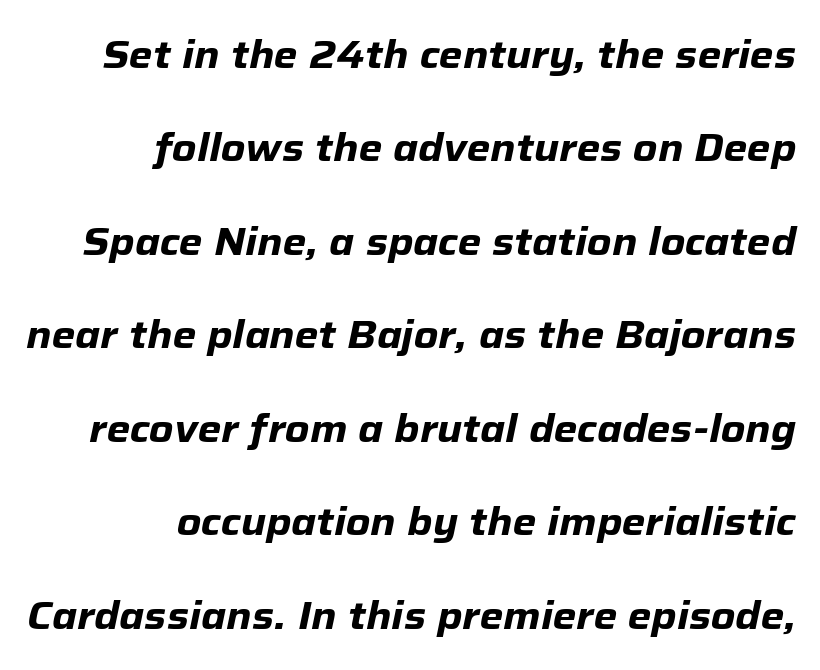
{"italic": "yes", "lean": "right", "slant_degrees": 12, "bold": "yes", "weight": "heavy", "width": "normal", "stroke_contrast": "low", "x_height": "medium", "monospaced": "no", "underline": "no", "align": "right", "line_spacing": "loose", "line_spacing_ratio": 2.46, "letter_spacing": "normal", "letter_spacing_em": 0.0, "glyph_px": 38}
